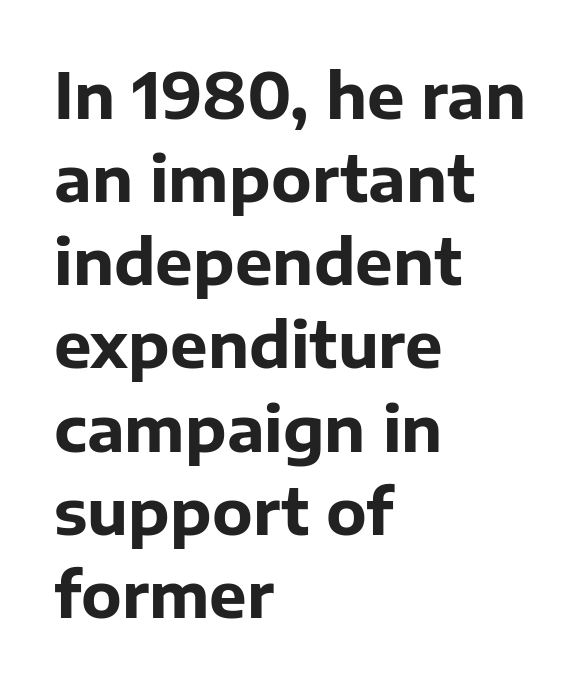
{"serif": "no", "italic": "no", "bold": "yes", "weight": "bold", "width": "normal", "stroke_contrast": "low", "x_height": "medium", "monospaced": "no", "underline": "no", "align": "left", "line_spacing": "normal", "line_spacing_ratio": 1.32, "letter_spacing": "normal", "letter_spacing_em": 0.0, "glyph_px": 63}
